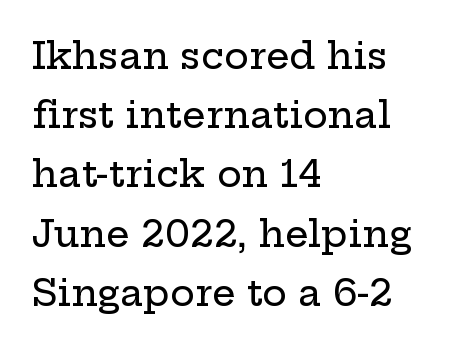
The glyphs are unaccompanied by any horizontal stroke below them. In CSS terms this would be text-align: left. The passage shown is typed in a proportional face where columns would drift. The designer went with a serif here, giving each stem small feet.
